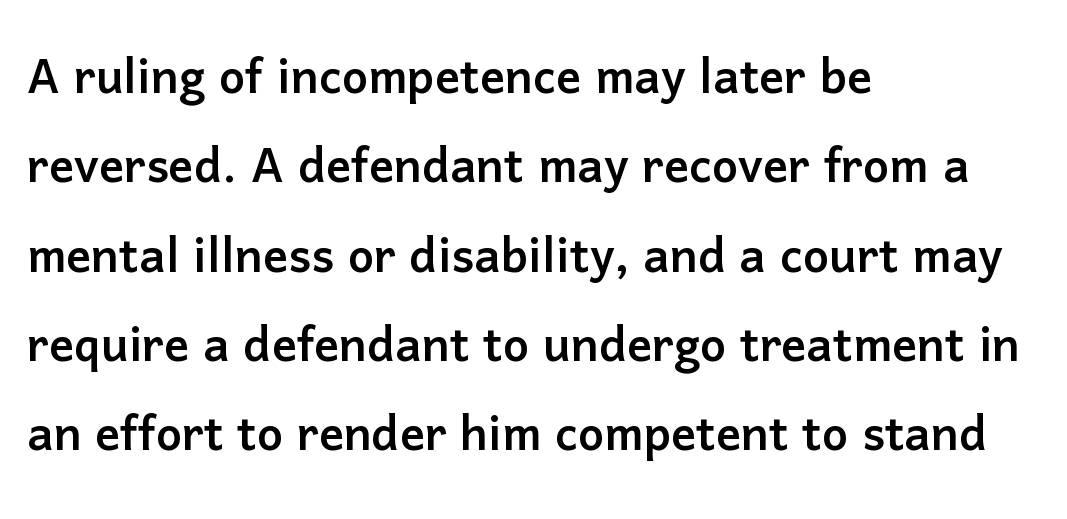
Every row of glyphs begins at an identical x-position on the left. Unlike a traditional serif, this face leaves its strokes unadorned. The area under the type is left untouched. Posture: upright roman. A typesetter would call this proportional, since set widths differ per character.
